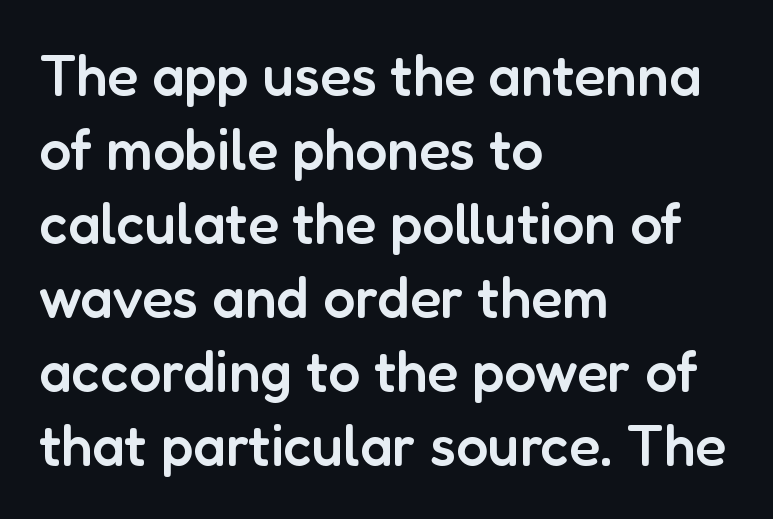
The image shows 57 px semibold sans-serif type, upright; set left-aligned, normal line spacing (1.3x), normal letter spacing, not underlined; low stroke contrast and a medium x-height.
